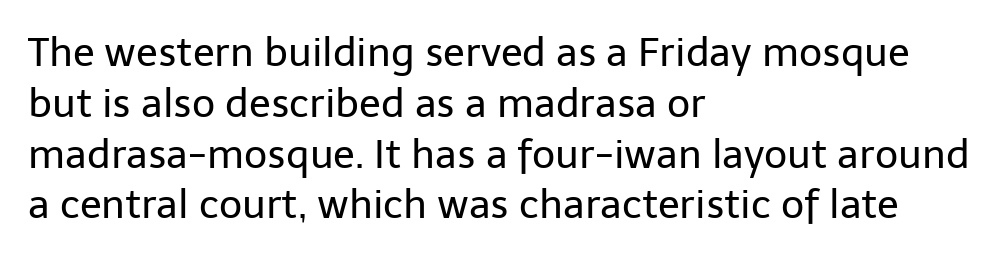
Varying glyph widths throughout — classic text-font behaviour. Students, observe: this is what conventionally led text looks like. The glyphs in this specimen are sans serif. Check under the words: just untouched page. This sample is left-justified, so line endings fall wherever the words run out. Inter-character spacing is left at the font's built-in metrics.
